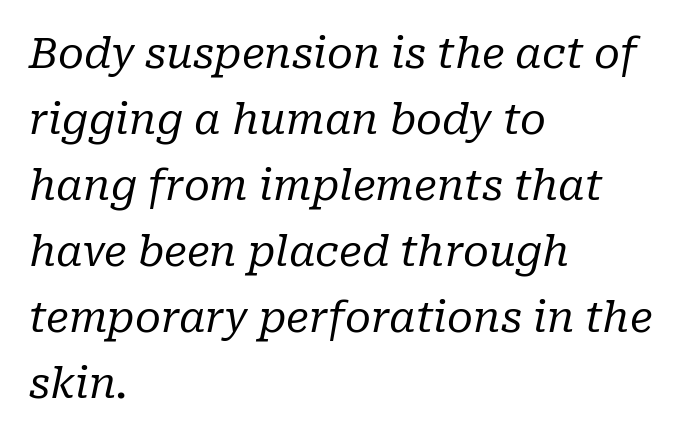
{"serif": "yes", "italic": "yes", "lean": "right", "slant_degrees": 10, "bold": "no", "weight": "regular", "width": "normal", "stroke_contrast": "low", "x_height": "medium", "monospaced": "no", "underline": "no", "align": "left", "line_spacing": "normal", "line_spacing_ratio": 1.57, "letter_spacing": "normal", "letter_spacing_em": 0.0, "glyph_px": 42}
